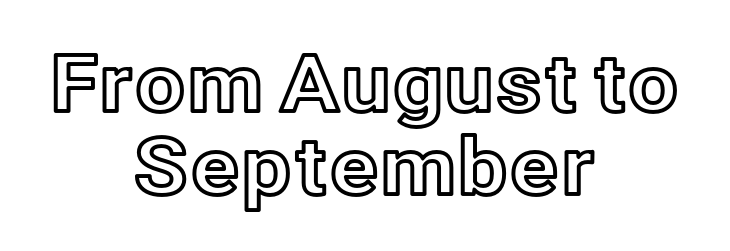
{"italic": "no", "width": "normal", "x_height": "medium", "monospaced": "no", "underline": "no", "align": "center", "line_spacing": "tight", "line_spacing_ratio": 1.05, "letter_spacing": "normal", "letter_spacing_em": 0.0, "glyph_px": 79}
